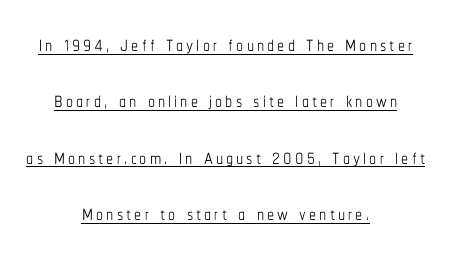
Stroke thickness stays within the range of a standard reading face or lighter. Posture: vertical. Does the copy run flush right? No — it is centered line by line. The vertical gap from one line to the next is large.
